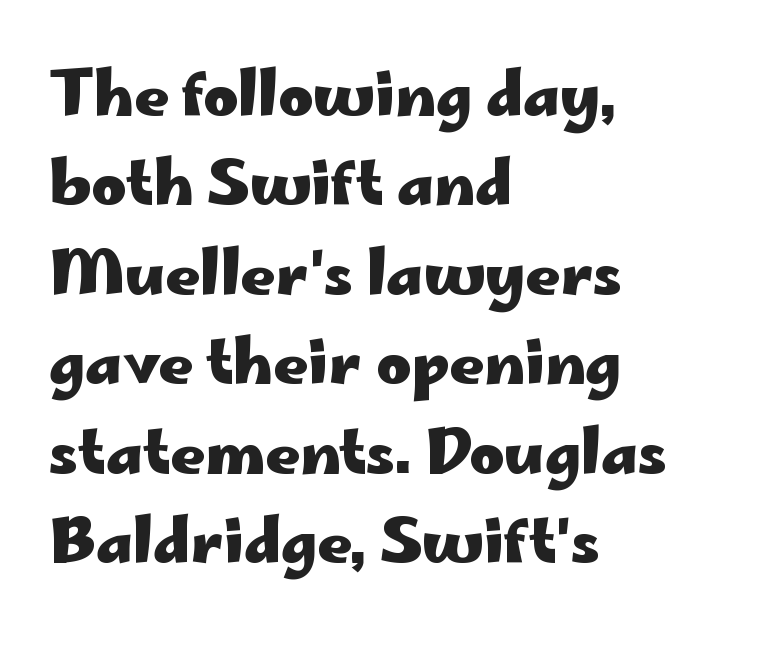
Classification — sans serif. It's the straight-up-and-down kind of type. Nobody drew a line under any word here. This rendering uses left alignment, leaving the right contour irregular.
